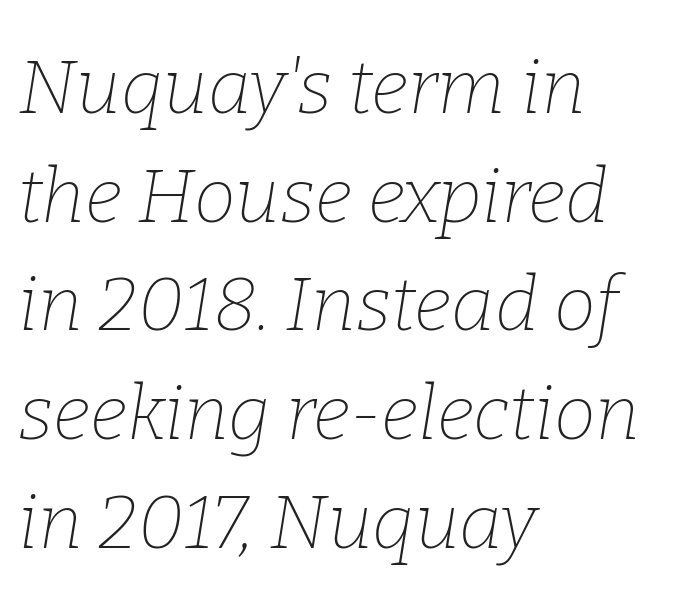
Q: Is the text bold? A: No.
Q: Is the text italic (slanted)? A: Yes, it leans right by about 9 degrees.
Q: Is the typeface a serif or a sans-serif typeface? A: Serif.
Q: Is the text underlined? A: No.
Q: How is the paragraph aligned? A: Left-aligned.
Q: Is the spacing between letters normal or unusually wide? A: Normal.
Q: Is the spacing between lines tight, normal or loose? A: Normal.
Q: Width (condensed, normal, or wide)? A: Normal.
Q: Stroke contrast? A: Low.
Q: x-height? A: Medium.
Q: Monospaced? A: No.
